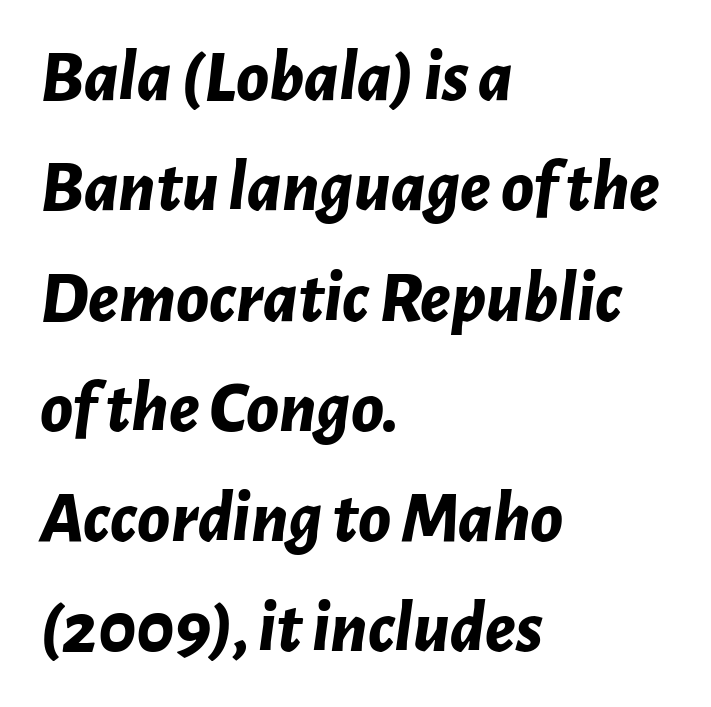
Alignment: flush left. This rendering features lettering with no underline. Here the designer chose a conventional face with non-uniform glyph widths. Stroke thickness is high; the sample reads as a true bold. There is no visible air inserted between adjacent glyphs.
